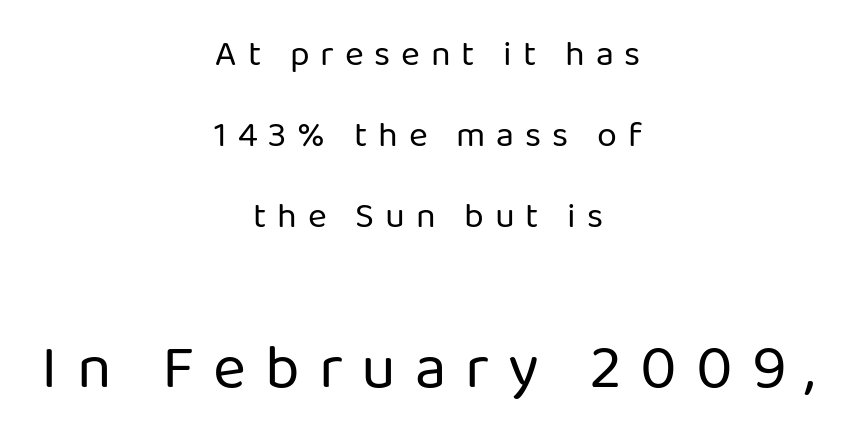
Q: Is the text bold? A: No.
Q: Is the text italic (slanted)? A: No, it is upright.
Q: Is the typeface a serif or a sans-serif typeface? A: Sans-serif.
Q: Is the text underlined? A: No.
Q: How is the paragraph aligned? A: Centered.
Q: Is the spacing between letters normal or unusually wide? A: Unusually wide.
Q: Is the spacing between lines tight, normal or loose? A: Loose.
Q: Which block of text is set in a larger size, the first (top) or the second (bottom)? A: The second (bottom) one.
Q: Width (condensed, normal, or wide)? A: Normal.
Q: Stroke contrast? A: Low.
Q: x-height? A: Medium.
Q: Monospaced? A: No.
